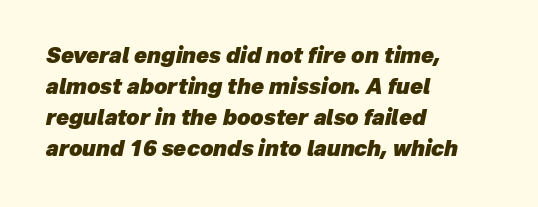
Left-aligned paragraph, ragged on the right. The line-height multiplier appears to be the usual default. There is no visible air inserted between adjacent glyphs. The passage shown leans; its letterforms are oblique. Thick stems and heavy bowls — unmistakably bold.
